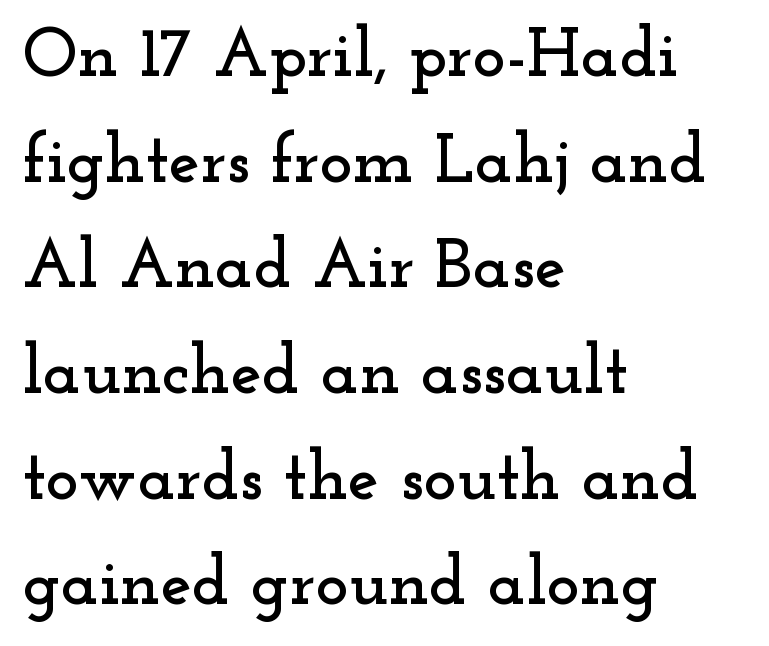
{"serif": "yes", "italic": "no", "width": "wide", "stroke_contrast": "low", "x_height": "small", "monospaced": "no", "underline": "no", "align": "left", "line_spacing": "normal", "line_spacing_ratio": 1.51, "letter_spacing": "normal", "letter_spacing_em": 0.0, "glyph_px": 70}
